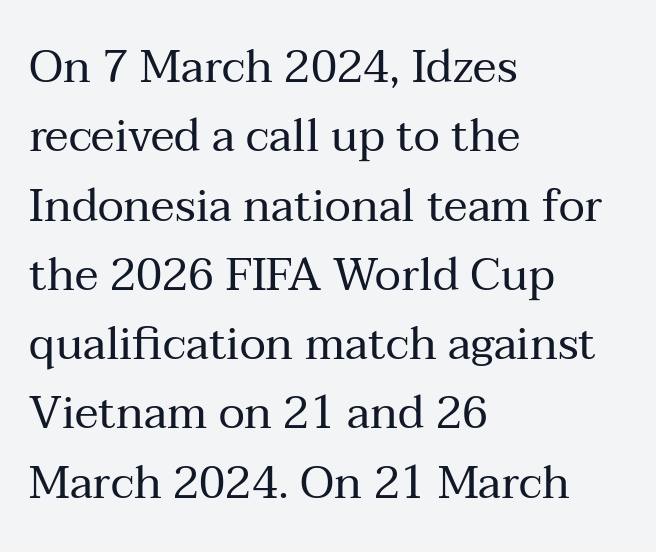
The passage shown is not underscored anywhere. The type sits square on the baseline with zero lean. Layout note: lines flush left. Nothing unusual about the tracking: characters are spaced as the font intends. What kind of face is this? One with serifs. The designer left line spacing at the default.
